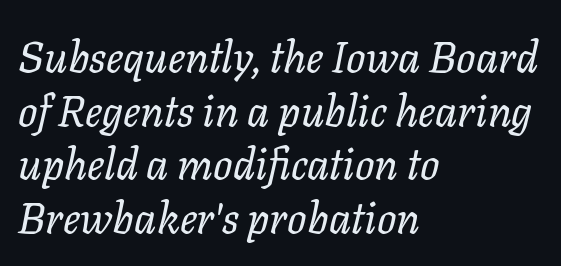
The image shows 43 px regular-weight type, italic (leaning right); set left-aligned, normal line spacing (1.25x), normal letter spacing, not underlined; low stroke contrast and a medium x-height.
